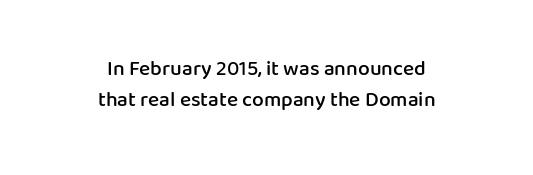
{"italic": "no", "bold": "semi", "underline": "no", "align": "center", "line_spacing": "normal", "line_spacing_ratio": 1.48, "letter_spacing": "normal", "letter_spacing_em": 0.0, "glyph_px": 21}
